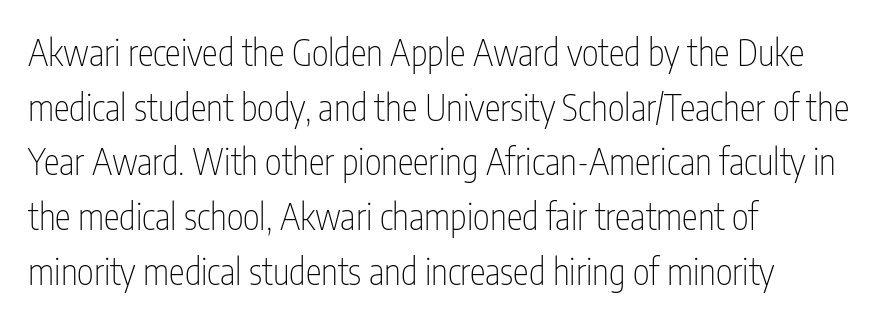
{"serif": "no", "italic": "no", "bold": "no", "weight": "thin", "width": "condensed", "stroke_contrast": "low", "x_height": "medium", "monospaced": "no", "underline": "no", "align": "left", "line_spacing": "normal", "line_spacing_ratio": 1.52, "letter_spacing": "normal", "letter_spacing_em": 0.0, "glyph_px": 36}
